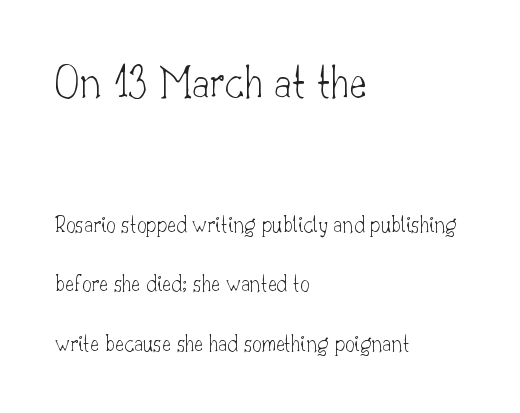
{"serif": "yes", "italic": "no", "bold": "no", "weight": "thin", "width": "normal", "stroke_contrast": "low", "x_height": "small", "monospaced": "no", "underline": "no", "align": "left", "line_spacing": "loose", "line_spacing_ratio": 2.49, "letter_spacing": "normal", "letter_spacing_em": 0.0, "larger_block": "first", "size_ratio": 1.96, "glyph_px": 47}
